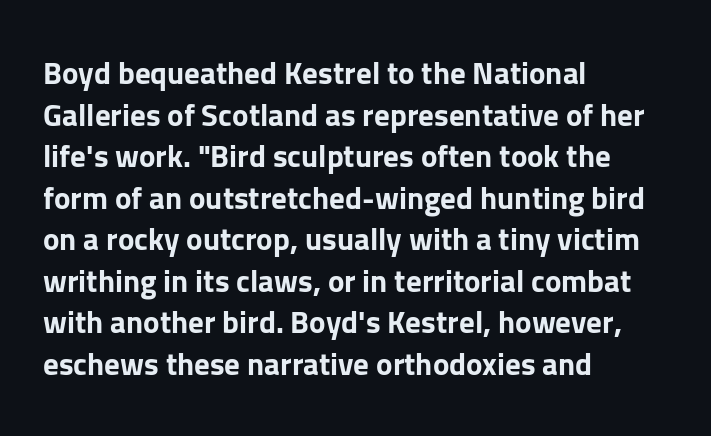
Q: Is the text bold? A: Yes.
Q: Is the text italic (slanted)? A: No, it is upright.
Q: Is the typeface a serif or a sans-serif typeface? A: Sans-serif.
Q: Is the text underlined? A: No.
Q: How is the paragraph aligned? A: Left-aligned.
Q: Is the spacing between letters normal or unusually wide? A: Normal.
Q: Is the spacing between lines tight, normal or loose? A: Normal.
Q: Width (condensed, normal, or wide)? A: Normal.
Q: Stroke contrast? A: Low.
Q: x-height? A: Medium.
Q: Monospaced? A: No.
